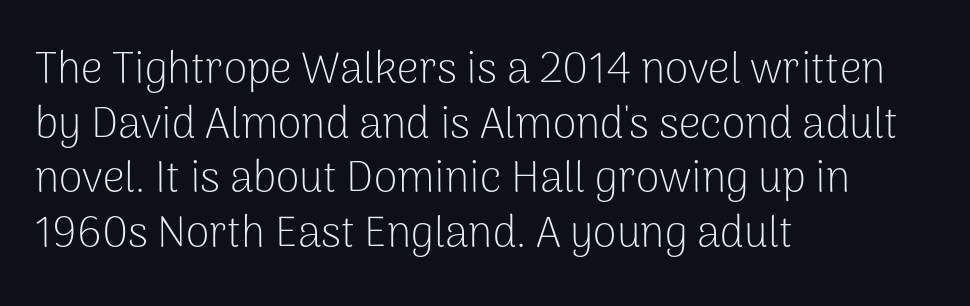
Q: Is the text bold? A: No.
Q: Is the text italic (slanted)? A: No, it is upright.
Q: Is the typeface a serif or a sans-serif typeface? A: Sans-serif.
Q: Is the text underlined? A: No.
Q: How is the paragraph aligned? A: Left-aligned.
Q: Is the spacing between letters normal or unusually wide? A: Normal.
Q: Is the spacing between lines tight, normal or loose? A: Normal.
Q: Width (condensed, normal, or wide)? A: Normal.
Q: Stroke contrast? A: Low.
Q: x-height? A: Medium.
Q: Monospaced? A: No.
